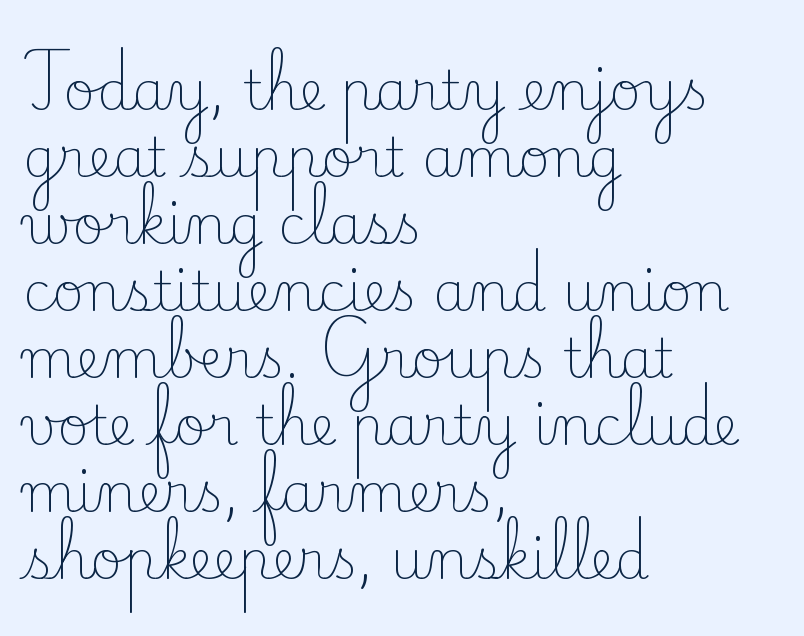
Notice how the stems are strictly vertical — no italics here. Proportional: the letters do not fall into vertical columns. Heaviness? Minimal to ordinary, like unemphasized prose. Font category for this specimen: serif. The area under the type is left untouched. Where is the straight margin? On the left.
